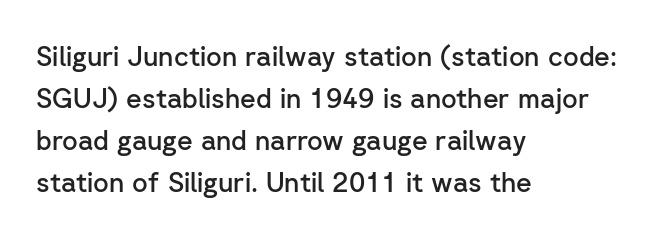
The image shows 27 px text type, upright; set left-aligned, normal line spacing (1.55x), normal letter spacing, not underlined.
